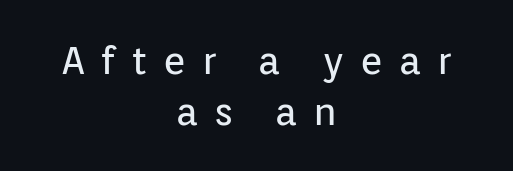
The image shows 39 px regular-weight sans-serif type, upright; set centered, normal line spacing (1.3x), unusually wide letter spacing (+0.41 em), not underlined; low stroke contrast and a medium x-height.
